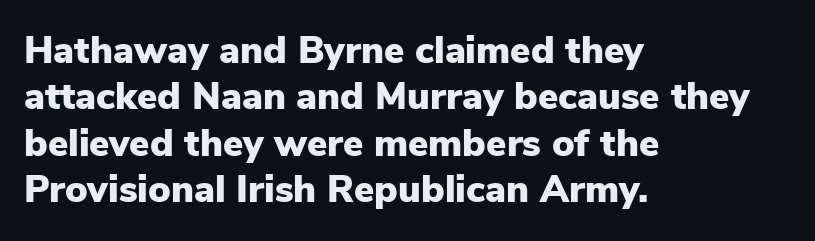
{"serif": "no", "italic": "no", "bold": "yes", "weight": "heavy", "width": "normal", "stroke_contrast": "low", "x_height": "medium", "monospaced": "no", "underline": "no", "align": "left", "line_spacing_ratio": 1.22, "letter_spacing": "normal", "letter_spacing_em": 0.0, "glyph_px": 38}
